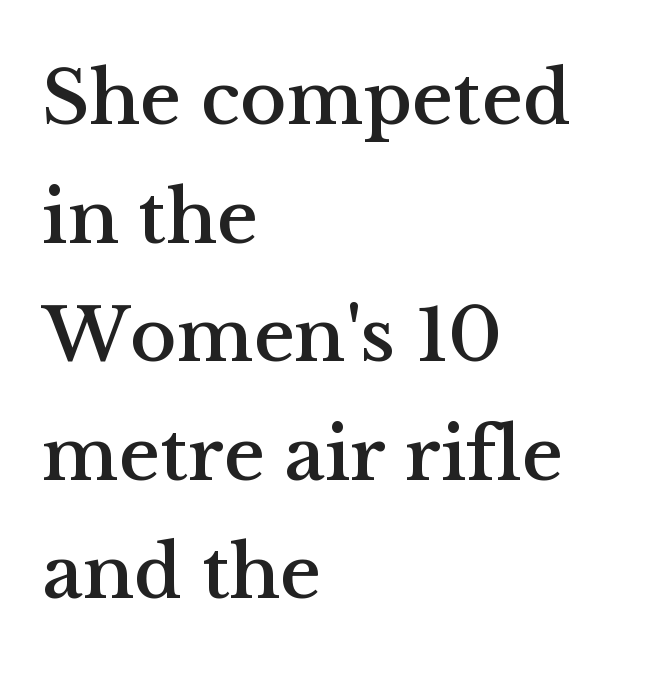
Q: Is the text italic (slanted)? A: No, it is upright.
Q: Is the typeface a serif or a sans-serif typeface? A: Serif.
Q: Is the text underlined? A: No.
Q: How is the paragraph aligned? A: Left-aligned.
Q: Is the spacing between letters normal or unusually wide? A: Normal.
Q: Is the spacing between lines tight, normal or loose? A: Normal.
Q: Width (condensed, normal, or wide)? A: Normal.
Q: Stroke contrast? A: Medium.
Q: x-height? A: Medium.
Q: Monospaced? A: No.
